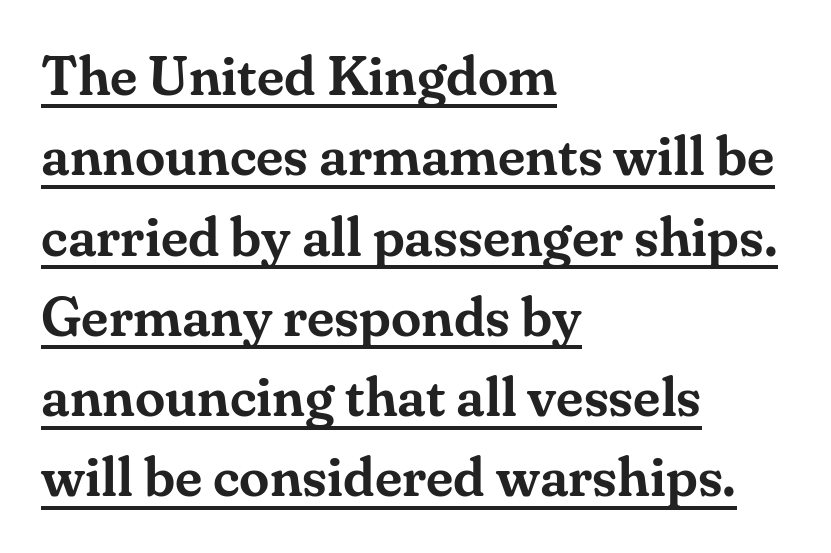
{"serif": "yes", "italic": "no", "width": "normal", "stroke_contrast": "medium", "x_height": "small", "monospaced": "no", "underline": "yes", "align": "left", "line_spacing": "normal", "line_spacing_ratio": 1.46, "letter_spacing": "normal", "letter_spacing_em": 0.0, "glyph_px": 55}
